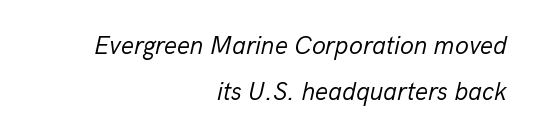
Q: Is the text bold? A: No.
Q: Is the text italic (slanted)? A: Yes, it leans right by about 13 degrees.
Q: Is the text underlined? A: No.
Q: How is the paragraph aligned? A: Right-aligned.
Q: Is the spacing between letters normal or unusually wide? A: Normal.
